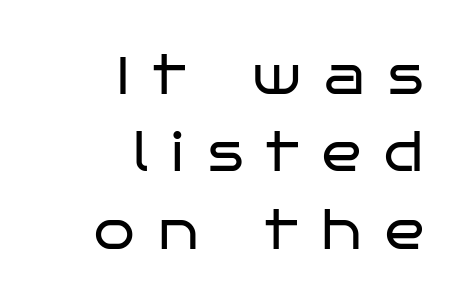
The image shows 52 px regular-weight, wide sans-serif type, upright; set right-aligned, normal line spacing (1.49x), unusually wide letter spacing (+0.45 em), not underlined; low stroke contrast and a large x-height.
